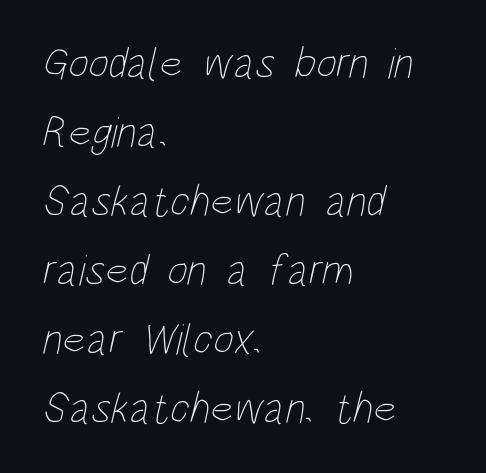
{"bold": "no", "weight": "thin", "width": "condensed", "stroke_contrast": "low", "x_height": "large", "monospaced": "no", "underline": "no", "align": "left", "line_spacing": "normal", "line_spacing_ratio": 1.57, "letter_spacing": "normal", "letter_spacing_em": 0.0, "glyph_px": 44}
